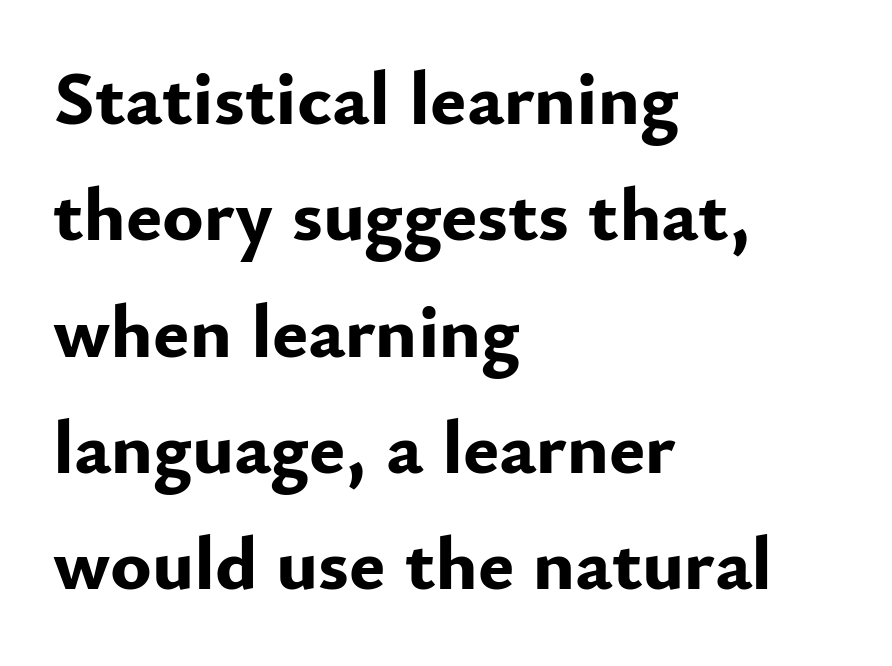
The image shows 77 px bold sans-serif type, upright; set left-aligned, normal line spacing (1.51x), normal letter spacing, not underlined; low stroke contrast and a small x-height.
